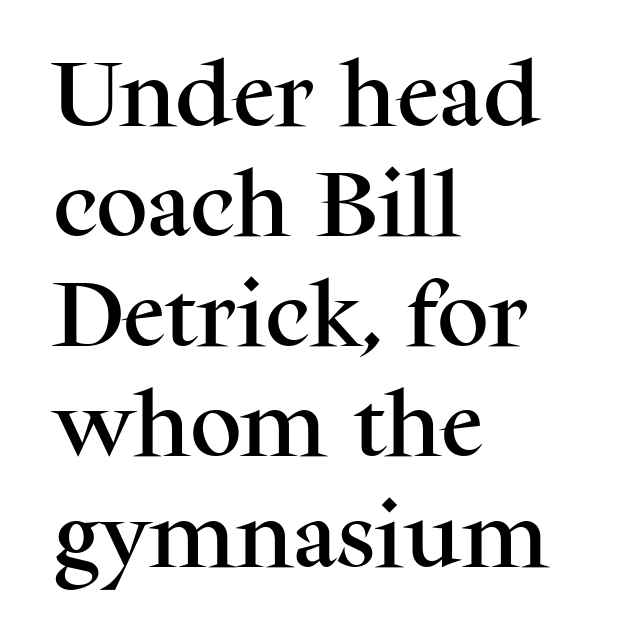
Q: Is the text italic (slanted)? A: No, it is upright.
Q: Is the typeface a serif or a sans-serif typeface? A: Serif.
Q: Is the text underlined? A: No.
Q: How is the paragraph aligned? A: Left-aligned.
Q: Is the spacing between letters normal or unusually wide? A: Normal.
Q: Is the spacing between lines tight, normal or loose? A: Normal.
Q: Width (condensed, normal, or wide)? A: Normal.
Q: Stroke contrast? A: Medium.
Q: x-height? A: Medium.
Q: Monospaced? A: No.
